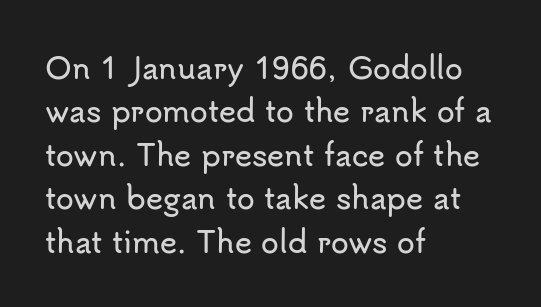
{"serif": "no", "italic": "no", "width": "normal", "stroke_contrast": "low", "x_height": "small", "monospaced": "no", "underline": "no", "align": "left", "line_spacing": "normal", "line_spacing_ratio": 1.5, "letter_spacing": "normal", "letter_spacing_em": 0.0, "glyph_px": 29}
